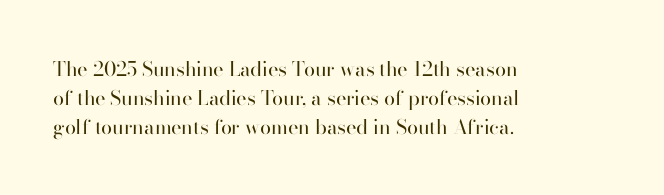
Q: Is the text bold? A: No.
Q: Is the text italic (slanted)? A: No, it is upright.
Q: Is the text underlined? A: No.
Q: How is the paragraph aligned? A: Left-aligned.
Q: Is the spacing between letters normal or unusually wide? A: Normal.
Q: Is the spacing between lines tight, normal or loose? A: Normal.
